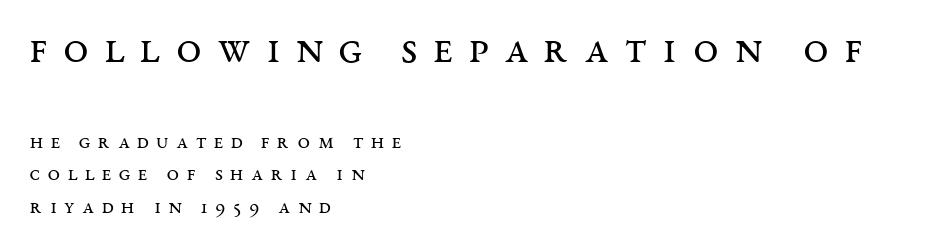
{"serif": "yes", "italic": "no", "bold": "no", "weight": "regular", "width": "wide", "stroke_contrast": "medium", "x_height": "large", "monospaced": "no", "underline": "no", "align": "left", "line_spacing": "normal", "line_spacing_ratio": 1.47, "letter_spacing": "wide", "letter_spacing_em": 0.34, "larger_block": "first", "size_ratio": 2.05, "glyph_px": 45}
